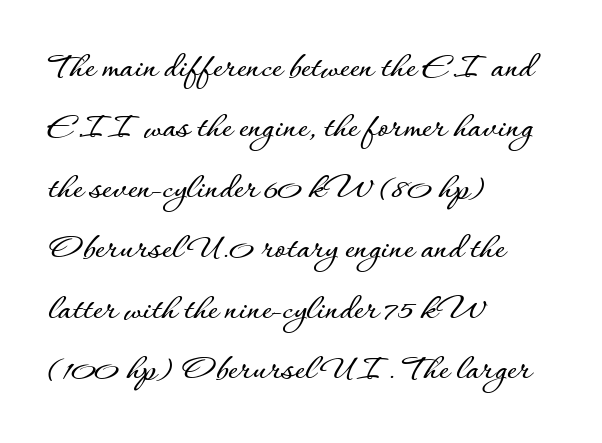
Q: Is the text italic (slanted)? A: Yes.
Q: Is the text underlined? A: No.
Q: How is the paragraph aligned? A: Left-aligned.
Q: Is the spacing between letters normal or unusually wide? A: Normal.
Q: Is the spacing between lines tight, normal or loose? A: Normal.
Q: Width (condensed, normal, or wide)? A: Normal.
Q: Stroke contrast? A: Low.
Q: x-height? A: Small.
Q: Monospaced? A: No.
